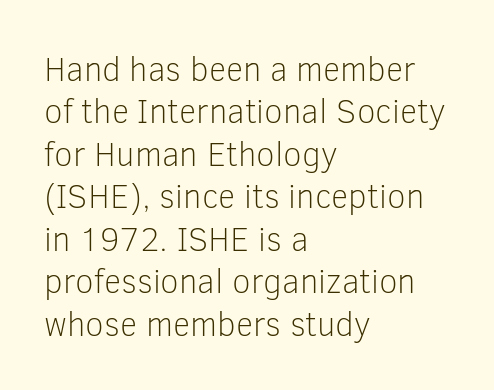
{"serif": "no", "italic": "no", "bold": "no", "weight": "light", "width": "normal", "stroke_contrast": "low", "x_height": "medium", "monospaced": "no", "underline": "no", "align": "left", "line_spacing": "normal", "line_spacing_ratio": 1.25, "letter_spacing": "normal", "letter_spacing_em": 0.0, "glyph_px": 34}
